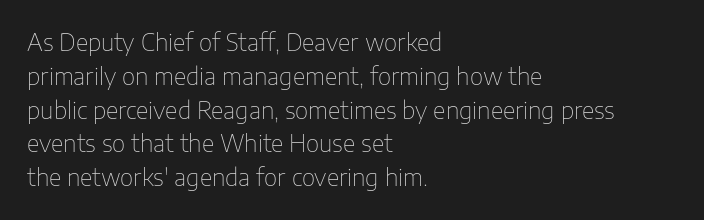
Just letters on the line, the space beneath them empty. Evenly set lines give the paragraph a standard silhouette. Heft: none added — not bold. Notice how the passage keeps a crisp vertical edge on the left only. No extra tracking has been applied to these lines. A roman cut, with each character standing at attention.
